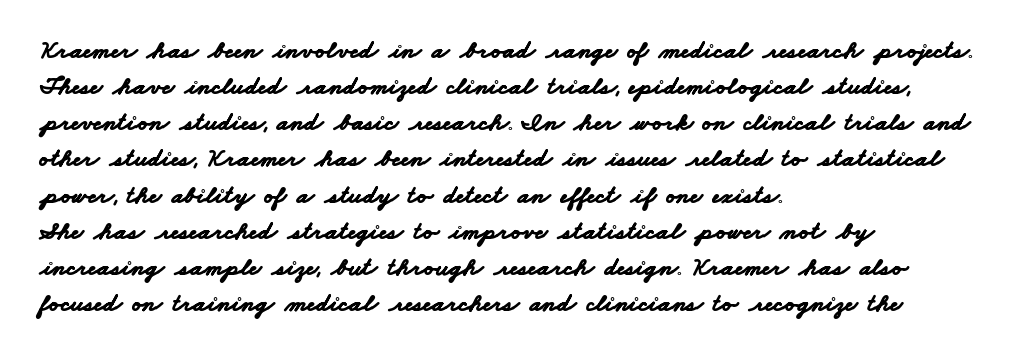
The image shows 26 px bold type; set left-aligned, normal line spacing (1.39x), normal letter spacing, not underlined.
